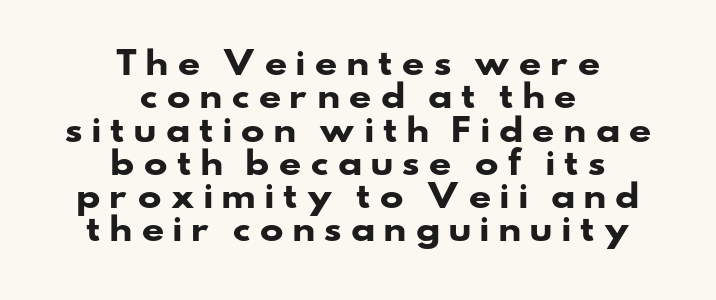
The image shows 32 px heavy, wide sans-serif type; set centered, tight line spacing (1.04x), unusually wide letter spacing (+0.24 em), not underlined; low stroke contrast and a small x-height.
